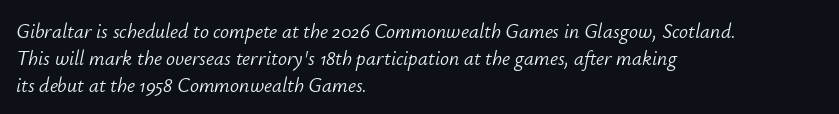
The image shows 20 px text type, italic (leaning right); set left-aligned, normal line spacing (1.35x), normal letter spacing, not underlined.
